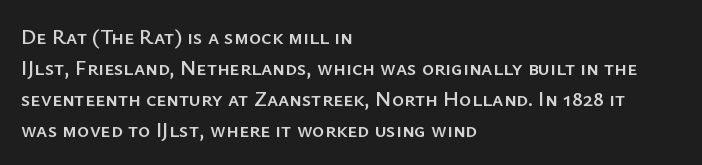
{"italic": "no", "underline": "no", "align": "left", "line_spacing": "normal", "line_spacing_ratio": 1.47, "letter_spacing": "normal", "letter_spacing_em": 0.0, "glyph_px": 21}
